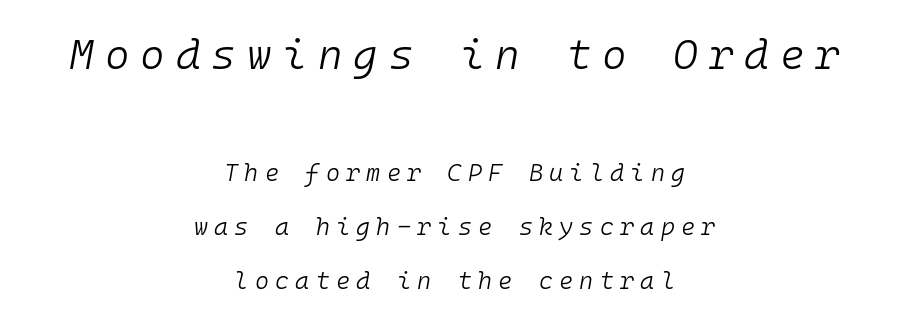
{"italic": "yes", "lean": "right", "slant_degrees": 10, "bold": "no", "weight": "light", "width": "normal", "stroke_contrast": "low", "x_height": "medium", "monospaced": "yes", "underline": "no", "align": "center", "line_spacing": "loose", "line_spacing_ratio": 2.25, "letter_spacing": "wide", "letter_spacing_em": 0.26, "larger_block": "first", "size_ratio": 1.75, "glyph_px": 42}
